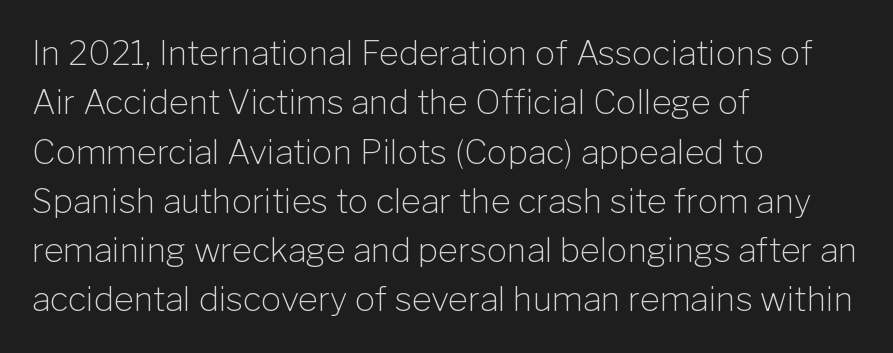
This block has exactly the height ordinary leading produces. The typeface chosen for these lines omits serifs. A student would call this left alignment; a typographer would say flush left, rag right. The passage shown is typed in a proportional face where columns would drift. Bold? No — there's no thickening of the strokes. You can tell it's not italic because the verticals are truly vertical.
